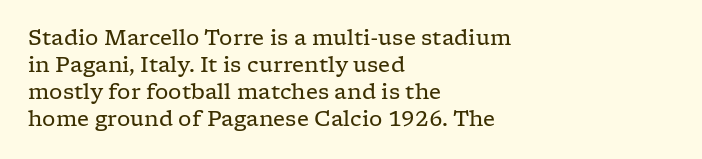
{"italic": "no", "bold": "no", "underline": "no", "align": "left", "line_spacing": "normal", "line_spacing_ratio": 1.28, "letter_spacing": "normal", "letter_spacing_em": 0.0, "glyph_px": 21}
